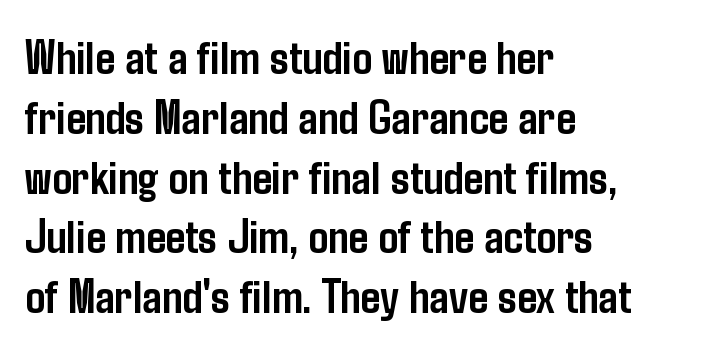
The passage shown is typed in a proportional face where columns would drift. In terms of letterspacing, this is plain default setting. Type style note: lacks serifs. Unmarked baselines from the first word to the last.
